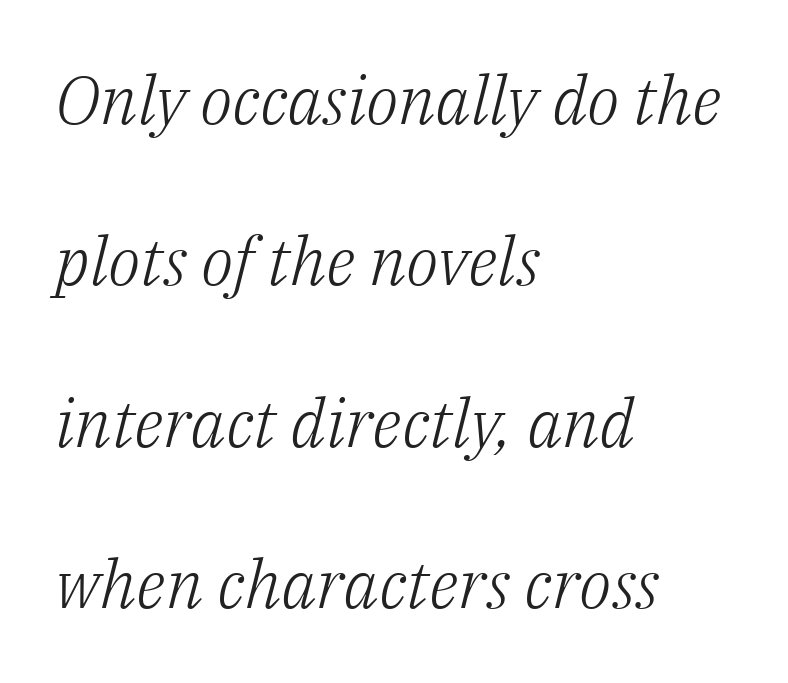
{"serif": "yes", "italic": "yes", "lean": "right", "slant_degrees": 14, "bold": "no", "weight": "light", "width": "normal", "stroke_contrast": "low", "x_height": "medium", "monospaced": "no", "underline": "no", "align": "left", "line_spacing": "loose", "line_spacing_ratio": 2.41, "letter_spacing": "normal", "letter_spacing_em": 0.0, "glyph_px": 67}
